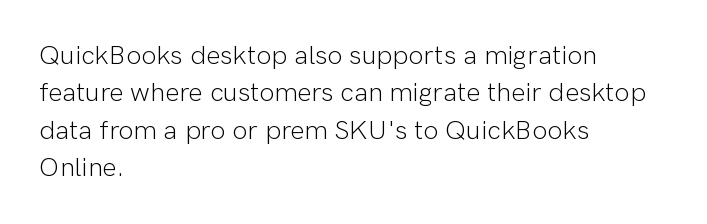
Q: Is the text bold? A: No.
Q: Is the text italic (slanted)? A: No, it is upright.
Q: Is the text underlined? A: No.
Q: How is the paragraph aligned? A: Left-aligned.
Q: Is the spacing between letters normal or unusually wide? A: Normal.
Q: Is the spacing between lines tight, normal or loose? A: Normal.
